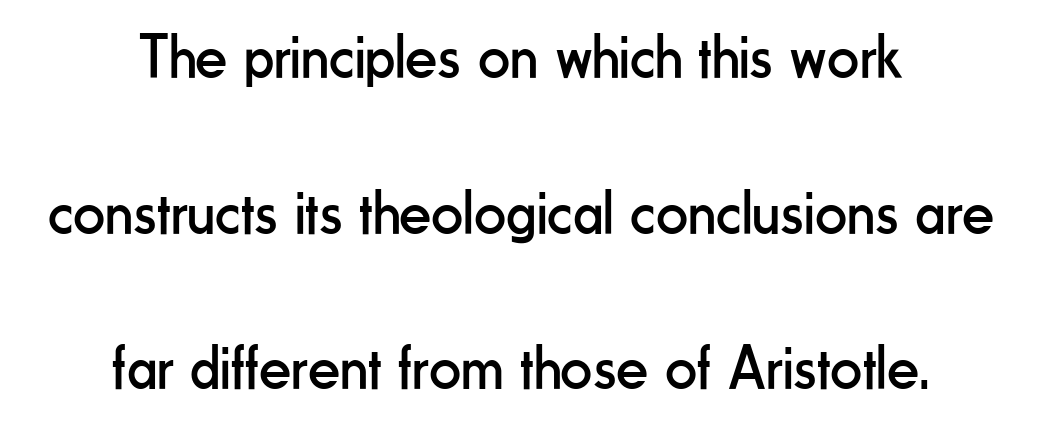
The image shows 63 px regular-weight, condensed sans-serif type, upright; set centered, loose line spacing (2.47x), normal letter spacing, not underlined; low stroke contrast and a small x-height.
